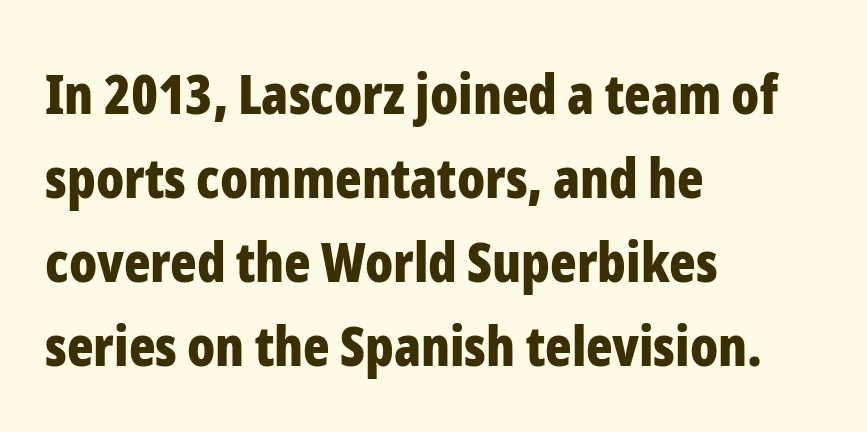
The image shows 55 px bold, condensed sans-serif type, upright; set left-aligned, normal line spacing (1.53x), normal letter spacing, not underlined; low stroke contrast and a medium x-height.
